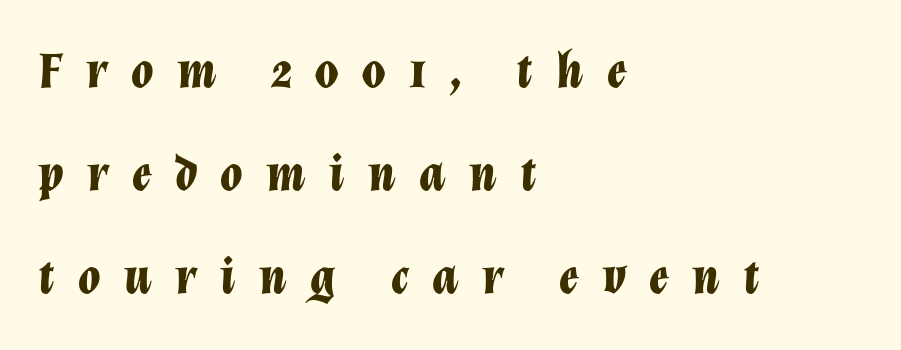
When letters slant like this, we call the style italic. The face used here has the dense, thick strokes of a bold. Does the copy run flush right? No — it runs flush left. Does extra space separate the letters? Yes, quite a lot of it. Think of a printed novel: that variable character pitch is what you see here.
